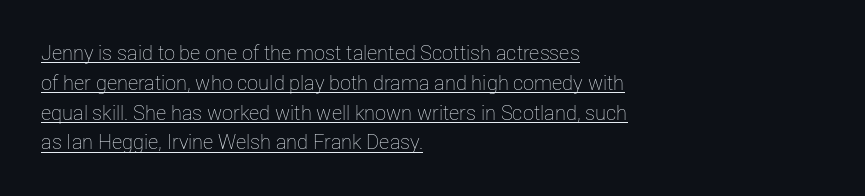
Q: Is the text bold? A: No.
Q: Is the text italic (slanted)? A: No, it is upright.
Q: Is the text underlined? A: Yes.
Q: How is the paragraph aligned? A: Left-aligned.
Q: Is the spacing between letters normal or unusually wide? A: Normal.
Q: Is the spacing between lines tight, normal or loose? A: Normal.
